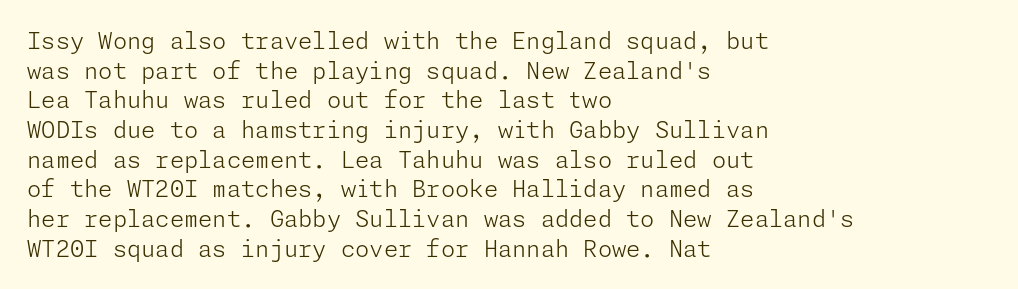
The lines sit at an ordinary, default distance from one another. The rag falls on the right side of this text block. The characters are drawn with everyday or finer stroke widths. Descender tails drop into unmarked territory.
